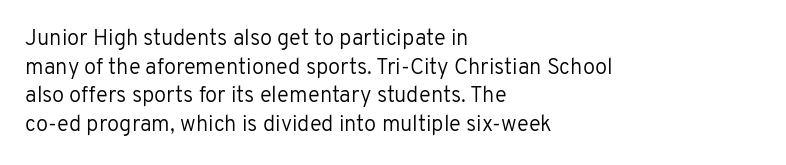
Check the space under the baseline: it is left empty. Characters follow at the spacing the type designer built in. These glyphs show unthickened strokes, regular width or finer. This is the regular roman posture of the typeface. A typesetter would call this leading conventional body-copy spacing. The compositor pushed each line to the left boundary.
